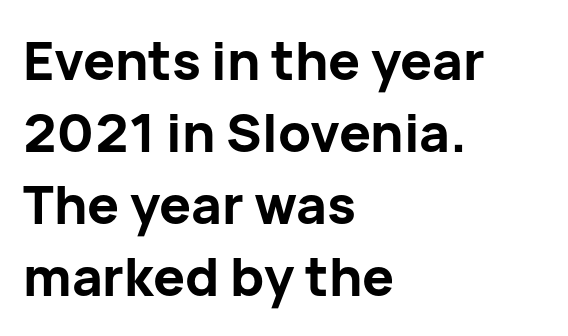
Q: Is the text bold? A: Yes.
Q: Is the text italic (slanted)? A: No, it is upright.
Q: Is the typeface a serif or a sans-serif typeface? A: Sans-serif.
Q: Is the text underlined? A: No.
Q: How is the paragraph aligned? A: Left-aligned.
Q: Is the spacing between letters normal or unusually wide? A: Normal.
Q: Is the spacing between lines tight, normal or loose? A: Normal.
Q: Width (condensed, normal, or wide)? A: Normal.
Q: Stroke contrast? A: Low.
Q: x-height? A: Medium.
Q: Monospaced? A: No.
